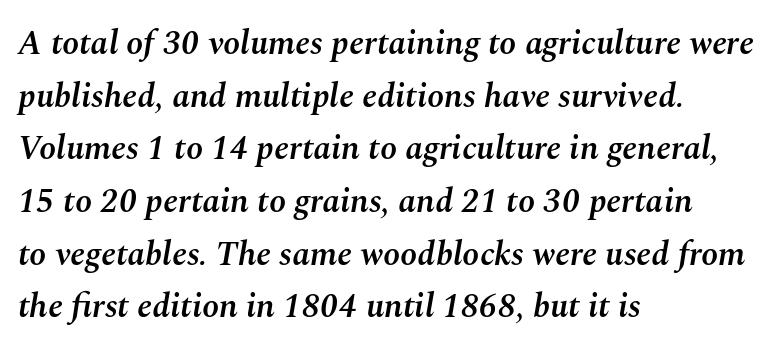
As a designer I'd log this as weight 600, semibold. Leading matches the norm, producing a regular column. Look at the tracking — it's just the regular setting, nothing added. Proportional: the letters do not fall into vertical columns. Style check: oblique.
